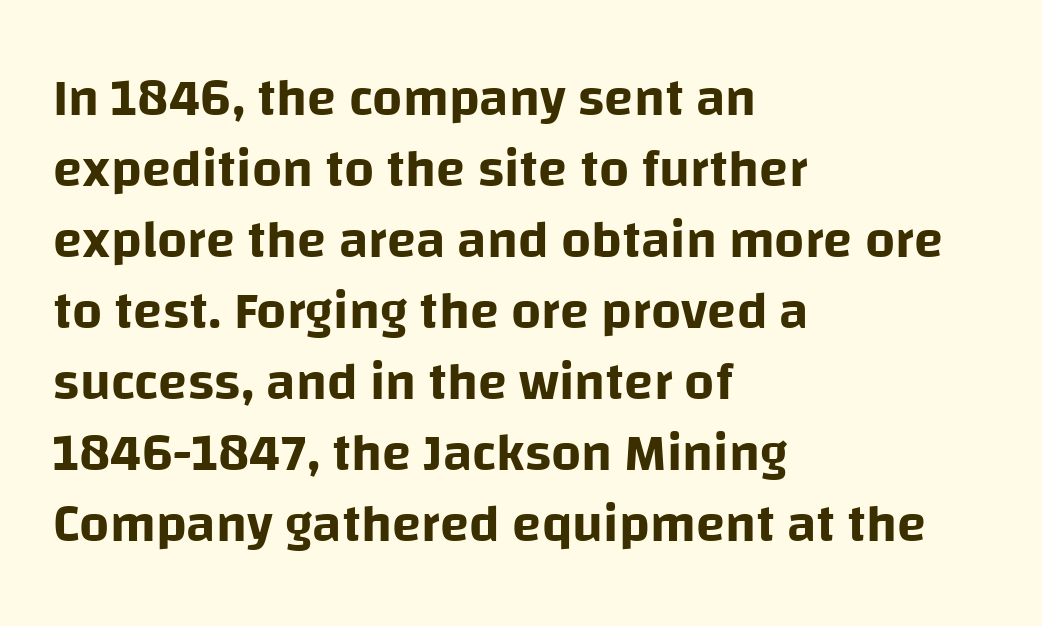
Q: Is the text italic (slanted)? A: No, it is upright.
Q: Is the typeface a serif or a sans-serif typeface? A: Sans-serif.
Q: Is the text underlined? A: No.
Q: How is the paragraph aligned? A: Left-aligned.
Q: Is the spacing between letters normal or unusually wide? A: Normal.
Q: Is the spacing between lines tight, normal or loose? A: Normal.
Q: Width (condensed, normal, or wide)? A: Normal.
Q: Stroke contrast? A: Low.
Q: x-height? A: Large.
Q: Monospaced? A: No.
